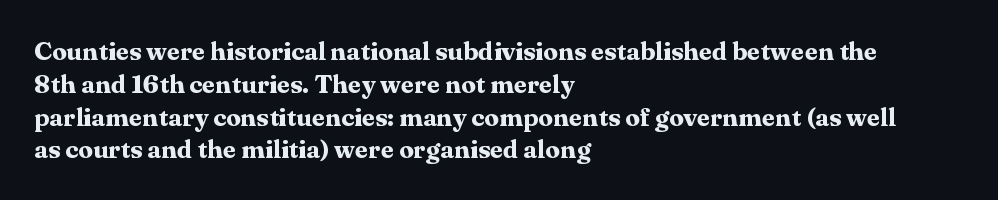
{"italic": "no", "bold": "yes", "underline": "no", "align": "left", "line_spacing": "normal", "line_spacing_ratio": 1.26, "letter_spacing": "normal", "letter_spacing_em": 0.0, "glyph_px": 26}
